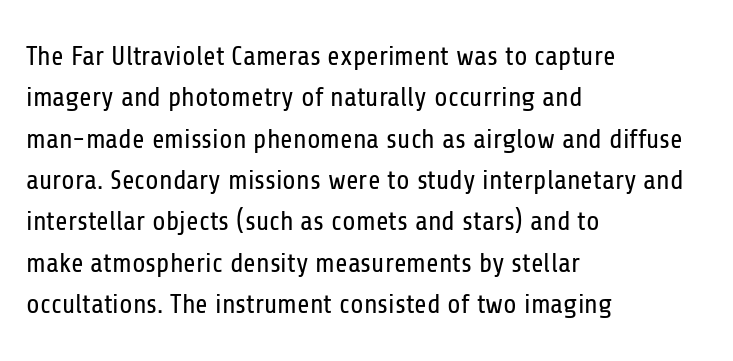
{"italic": "no", "bold": "no", "underline": "no", "align": "left", "line_spacing": "normal", "line_spacing_ratio": 1.53, "letter_spacing": "normal", "letter_spacing_em": 0.0, "glyph_px": 27}
